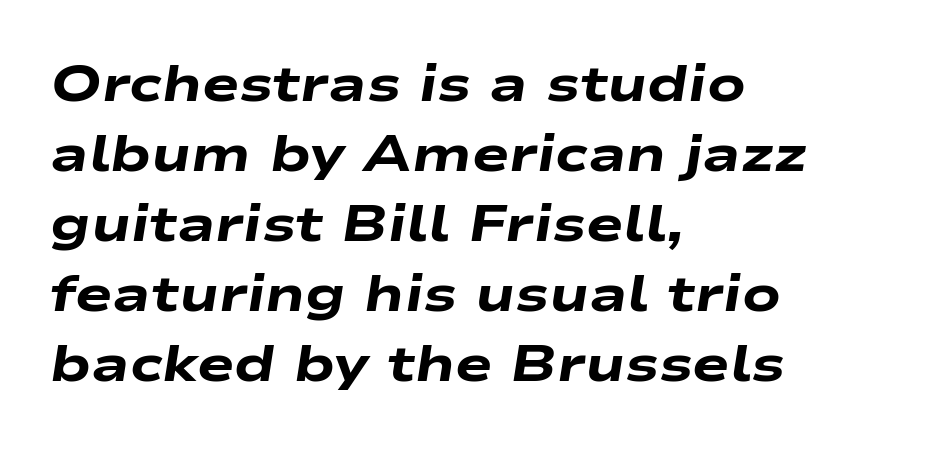
{"italic": "yes", "lean": "right", "slant_degrees": 9, "bold": "yes", "weight": "heavy", "width": "wide", "stroke_contrast": "low", "x_height": "medium", "monospaced": "no", "underline": "no", "align": "left", "line_spacing": "normal", "line_spacing_ratio": 1.4, "letter_spacing": "normal", "letter_spacing_em": 0.0, "glyph_px": 50}
